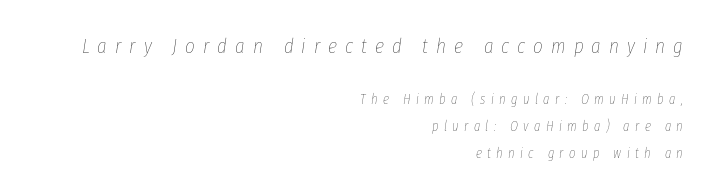
Q: Is the text bold? A: No.
Q: Is the text italic (slanted)? A: Yes, it leans right by about 8 degrees.
Q: Is the text underlined? A: No.
Q: How is the paragraph aligned? A: Right-aligned.
Q: Is the spacing between letters normal or unusually wide? A: Unusually wide.
Q: Is the spacing between lines tight, normal or loose? A: Loose.
Q: Which block of text is set in a larger size, the first (top) or the second (bottom)? A: The first (top) one.
